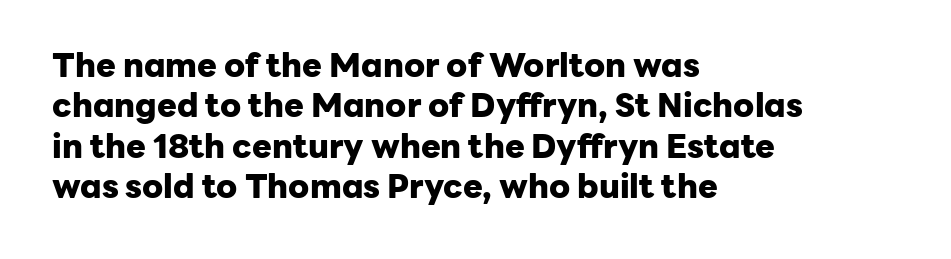
Q: Is the text bold? A: Yes.
Q: Is the text italic (slanted)? A: No, it is upright.
Q: Is the typeface a serif or a sans-serif typeface? A: Sans-serif.
Q: Is the text underlined? A: No.
Q: How is the paragraph aligned? A: Left-aligned.
Q: Is the spacing between letters normal or unusually wide? A: Normal.
Q: Width (condensed, normal, or wide)? A: Normal.
Q: Stroke contrast? A: Low.
Q: x-height? A: Medium.
Q: Monospaced? A: No.
